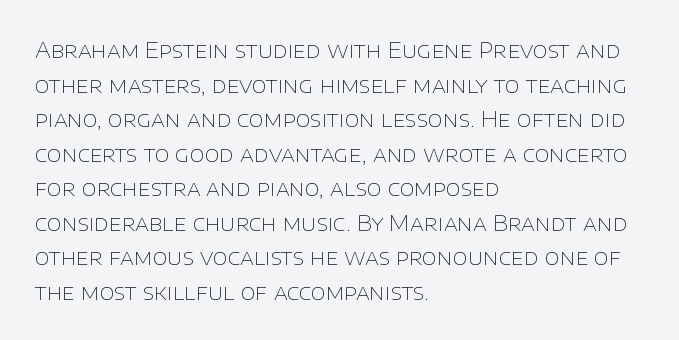
The image shows 22 px text type, upright; set left-aligned, normal line spacing (1.57x), normal letter spacing, not underlined.
